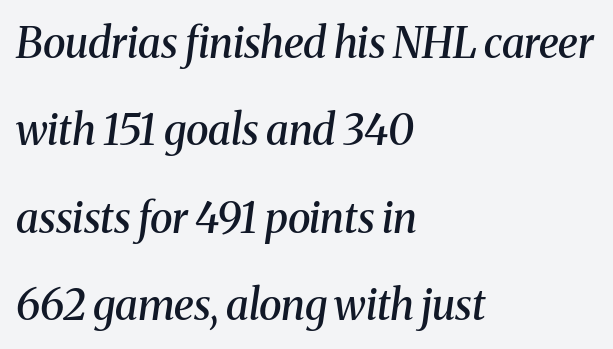
The image shows 42 px semibold serif type, italic (leaning right); set left-aligned, loose line spacing (2.08x), normal letter spacing, not underlined; medium stroke contrast and a medium x-height.
